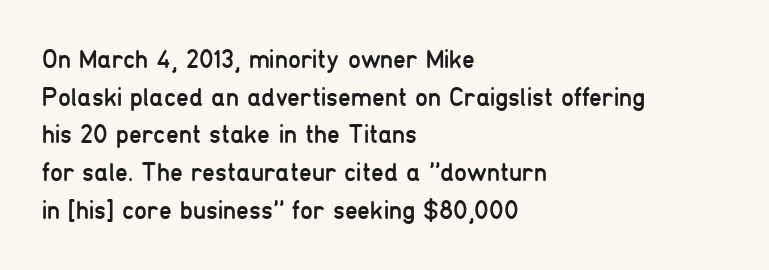
Q: Is the text bold? A: No.
Q: Is the text italic (slanted)? A: No, it is upright.
Q: Is the text underlined? A: No.
Q: How is the paragraph aligned? A: Left-aligned.
Q: Is the spacing between letters normal or unusually wide? A: Normal.
Q: Is the spacing between lines tight, normal or loose? A: Normal.
